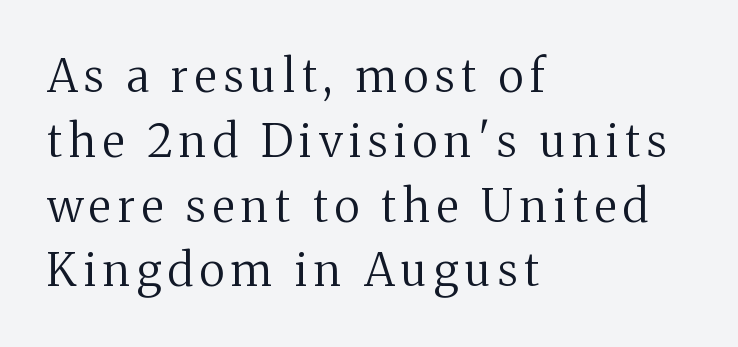
{"serif": "yes", "italic": "no", "bold": "no", "weight": "regular", "width": "normal", "stroke_contrast": "medium", "x_height": "medium", "monospaced": "no", "underline": "no", "align": "left", "line_spacing": "normal", "line_spacing_ratio": 1.44, "glyph_px": 45}
